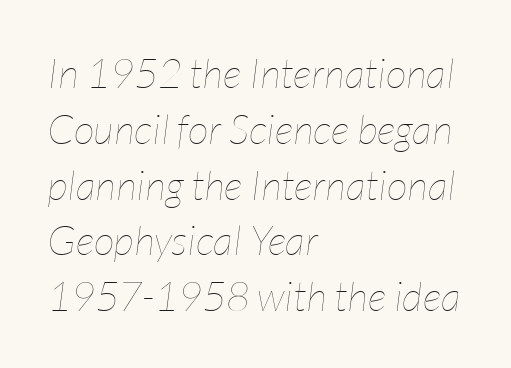
Q: Is the text bold? A: No.
Q: Is the text italic (slanted)? A: Yes, it leans right by about 7 degrees.
Q: Is the text underlined? A: No.
Q: How is the paragraph aligned? A: Left-aligned.
Q: Is the spacing between letters normal or unusually wide? A: Normal.
Q: Is the spacing between lines tight, normal or loose? A: Normal.
Q: Width (condensed, normal, or wide)? A: Condensed.
Q: Stroke contrast? A: Low.
Q: x-height? A: Medium.
Q: Monospaced? A: No.
